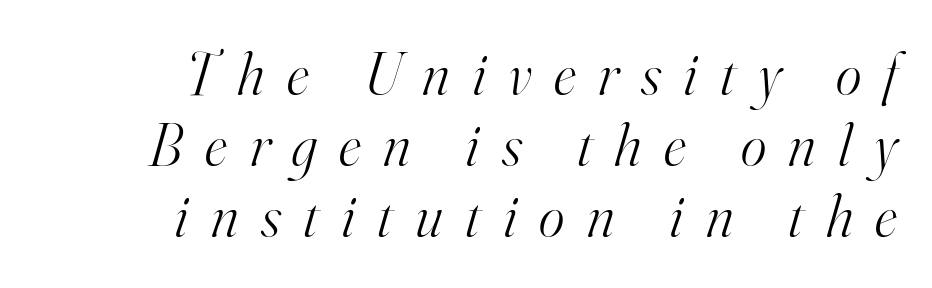
Weight: not bold — regular or lighter. Decoration check: the copy has no underline. Quick note: italic. Display-style spreading of the glyphs; the letterfit is very open. Line ends are locked; line starts wander. The passage shown is typed in a proportional face where columns would drift.
